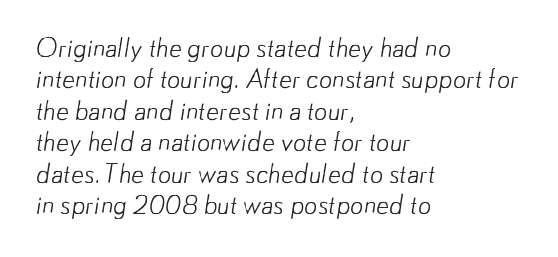
{"bold": "no", "underline": "no", "align": "left", "line_spacing_ratio": 1.21, "letter_spacing": "normal", "letter_spacing_em": 0.0, "glyph_px": 26}
